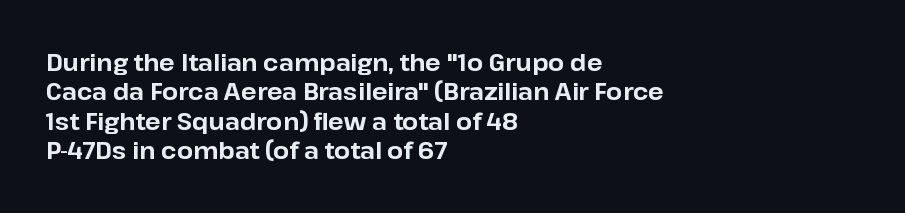
Q: Is the text bold? A: Yes.
Q: Is the text italic (slanted)? A: No, it is upright.
Q: Is the text underlined? A: No.
Q: How is the paragraph aligned? A: Left-aligned.
Q: Is the spacing between letters normal or unusually wide? A: Normal.
Q: Is the spacing between lines tight, normal or loose? A: Normal.
